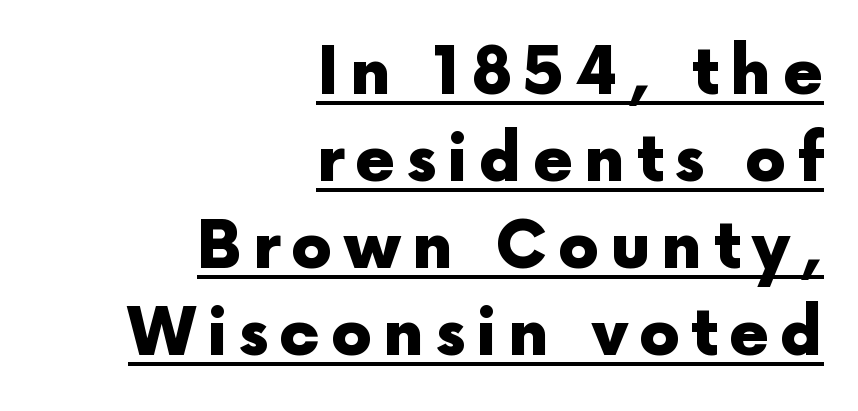
This block has exactly the height ordinary leading produces. These characters rest on top of a visible drawn line. The lines are quadded right. Ascenders rise straight up at ninety degrees. Note the varied advance widths — an 'i' is clearly narrower than an 'm'.
